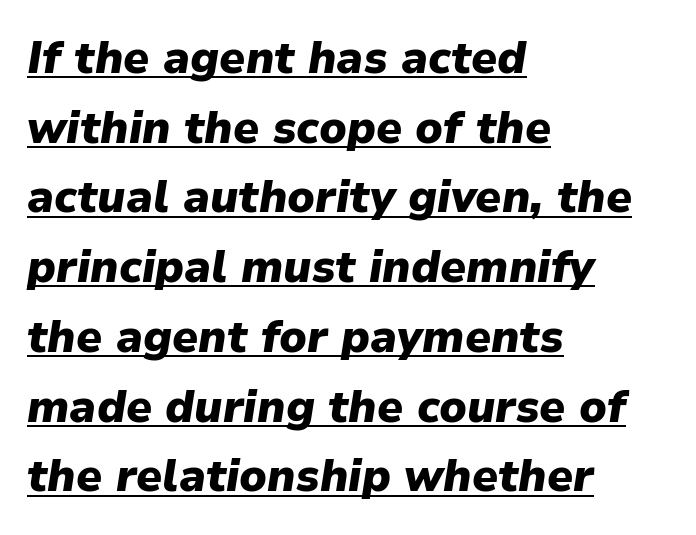
The image shows 45 px heavy type, italic (leaning right); set left-aligned, normal line spacing (1.55x), normal letter spacing, underlined; low stroke contrast and a medium x-height.
